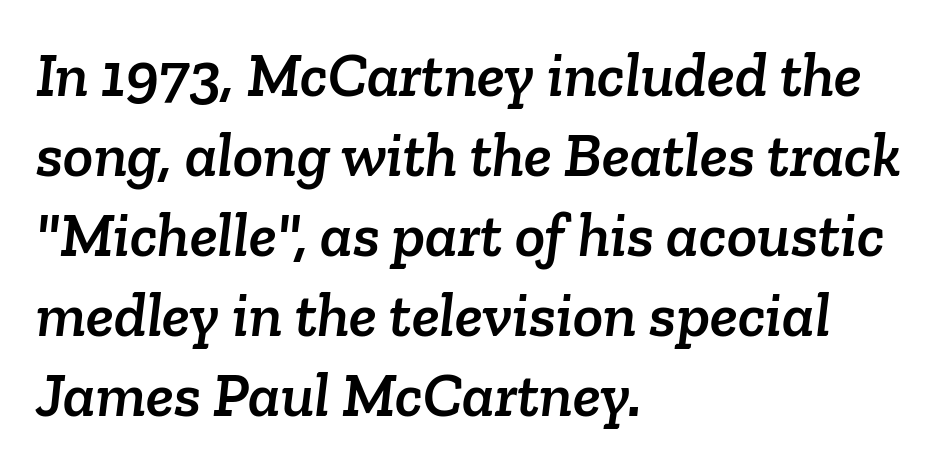
No word sits above an underline. Caption: standard tracking, unaltered. Leading: standard. Notice how the passage keeps a crisp vertical edge on the left only. Check where the strokes stop: tiny serifs finish them off. The letters advance in unequal steps, a hallmark of proportional type.
